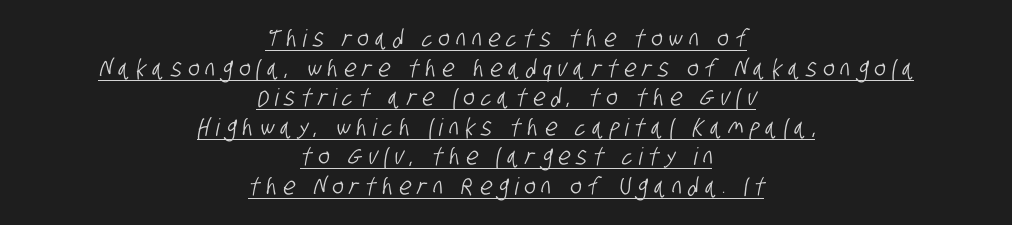
The image shows 24 px text type; set centered, line spacing 1.23x, unusually wide letter spacing (+0.26 em), underlined.
